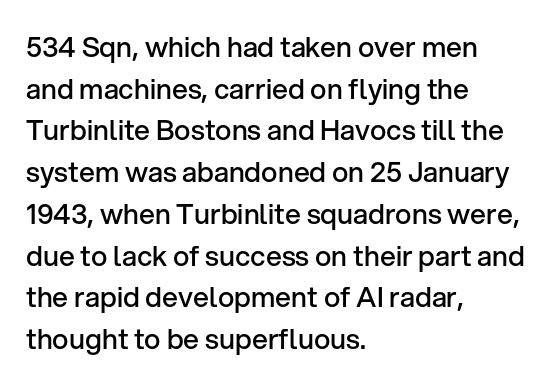
The image shows 28 px semibold sans-serif type, upright; set left-aligned, normal line spacing (1.49x), normal letter spacing, not underlined; low stroke contrast and a medium x-height.
